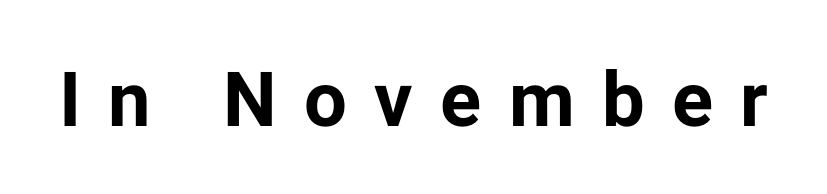
Q: Is the text bold? A: Yes.
Q: Is the text italic (slanted)? A: No, it is upright.
Q: Is the typeface a serif or a sans-serif typeface? A: Sans-serif.
Q: Is the text underlined? A: No.
Q: Is the spacing between letters normal or unusually wide? A: Unusually wide.
Q: Width (condensed, normal, or wide)? A: Normal.
Q: Stroke contrast? A: Low.
Q: x-height? A: Medium.
Q: Monospaced? A: No.
